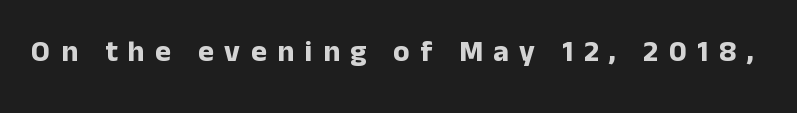
{"serif": "no", "italic": "no", "bold": "yes", "weight": "bold", "width": "normal", "stroke_contrast": "low", "x_height": "medium", "monospaced": "no", "underline": "no", "letter_spacing": "wide", "letter_spacing_em": 0.35, "glyph_px": 30}
